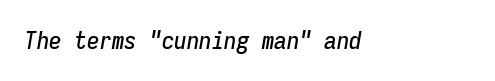
{"italic": "yes", "lean": "right", "slant_degrees": 9, "underline": "no", "letter_spacing": "normal", "letter_spacing_em": 0.0, "glyph_px": 25}
